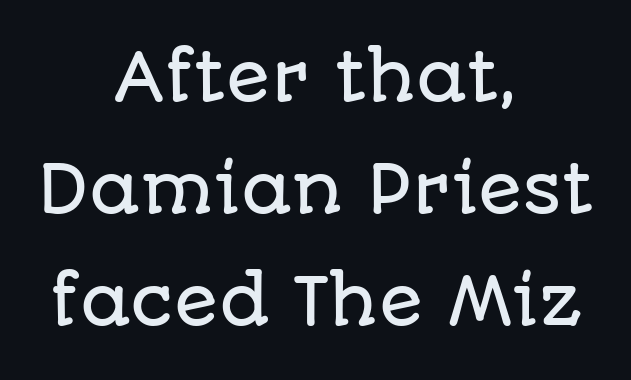
Honestly, the letter spacing is just normal — you wouldn't notice it. The whitespace from short lines is split evenly between both sides. Nobody drew a line under any word here. Posture: straight, roman, zero tilt. Note: no serifs on the glyphs.
